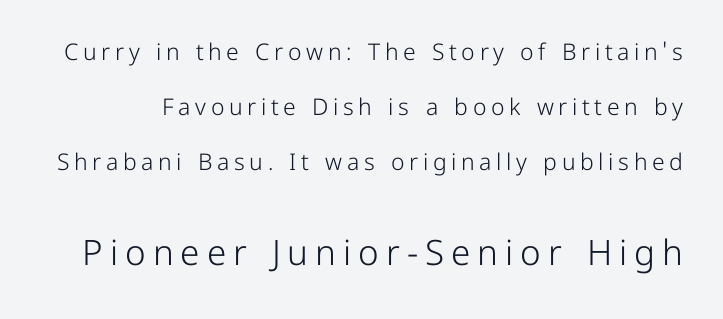
Q: Is the text bold? A: No.
Q: Is the text italic (slanted)? A: No, it is upright.
Q: Is the typeface a serif or a sans-serif typeface? A: Sans-serif.
Q: Is the text underlined? A: No.
Q: Is the spacing between letters normal or unusually wide? A: Unusually wide.
Q: Is the spacing between lines tight, normal or loose? A: Loose.
Q: Which block of text is set in a larger size, the first (top) or the second (bottom)? A: The second (bottom) one.
Q: Width (condensed, normal, or wide)? A: Normal.
Q: Stroke contrast? A: Low.
Q: x-height? A: Medium.
Q: Monospaced? A: No.
